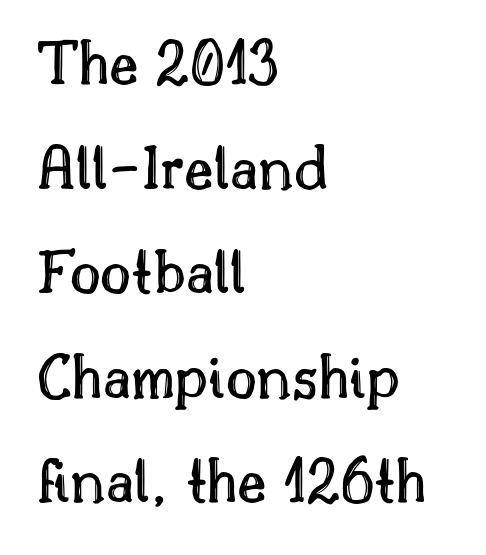
Designer's note — italics off, roman on. Casual observation: everything's shoved over to the left. Evenly set lines give the paragraph a standard silhouette. Proportional: the letters do not fall into vertical columns. This rendering leaves character spacing at its baseline value.
